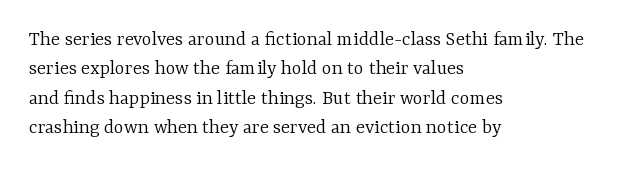
{"italic": "no", "bold": "no", "underline": "no", "align": "left", "line_spacing": "normal", "line_spacing_ratio": 1.4, "letter_spacing": "normal", "letter_spacing_em": 0.0, "glyph_px": 21}
